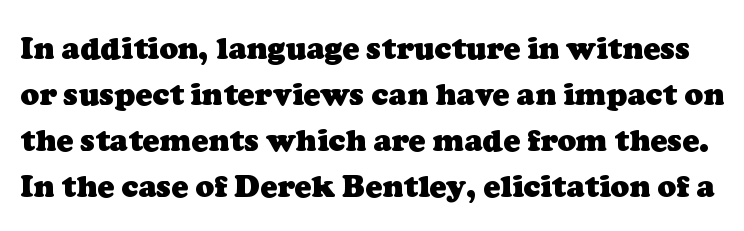
The letters are bold, with thick, heavy strokes. The rendering uses natural spacing where letterforms have individual widths. Spacing between characters is what you'd get straight out of the box. Unmarked baselines from the first word to the last. The letters carry serifs — small finishing strokes at the ends of their stems.
